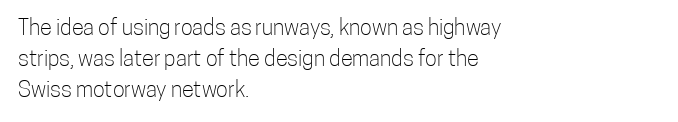
{"italic": "no", "bold": "no", "underline": "no", "align": "left", "line_spacing": "normal", "line_spacing_ratio": 1.42, "letter_spacing": "normal", "letter_spacing_em": 0.0, "glyph_px": 22}
